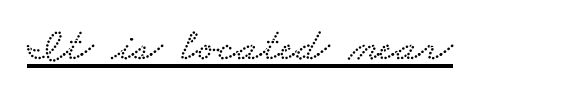
The specimen includes a rule beneath the text block's lines. Spacing verdict: proportional, widths tailored to each character. Words appear dense and cohesive because spacing is normal. Small tapered or slab feet sit at the stroke ends, so this counts as serif.
